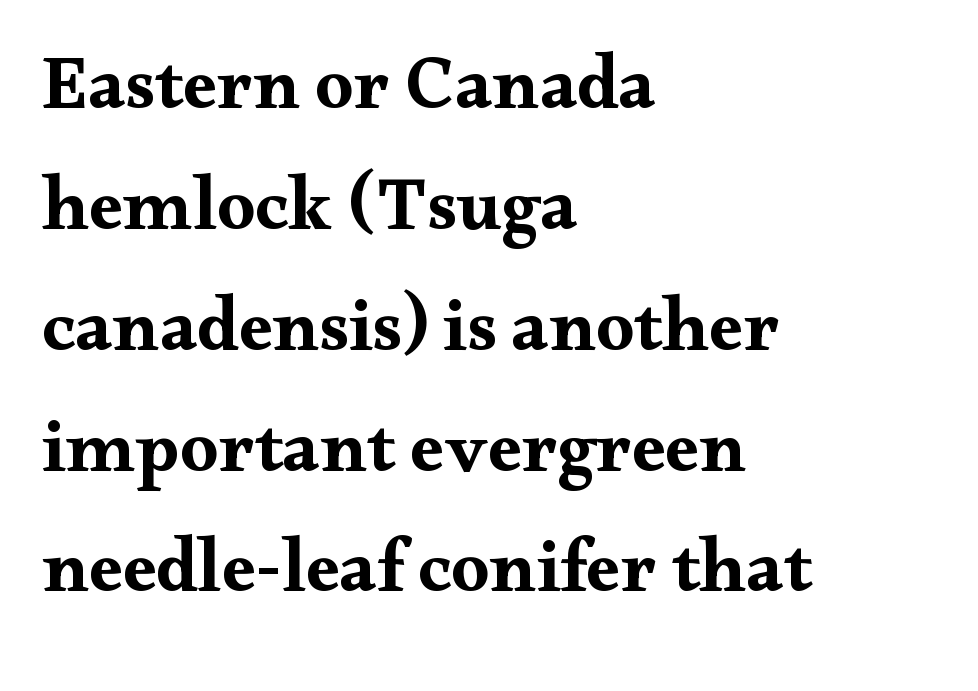
{"serif": "yes", "italic": "no", "bold": "yes", "weight": "bold", "width": "wide", "stroke_contrast": "medium", "x_height": "small", "monospaced": "no", "underline": "no", "align": "left", "line_spacing": "normal", "line_spacing_ratio": 1.59, "letter_spacing": "normal", "letter_spacing_em": 0.0, "glyph_px": 76}
